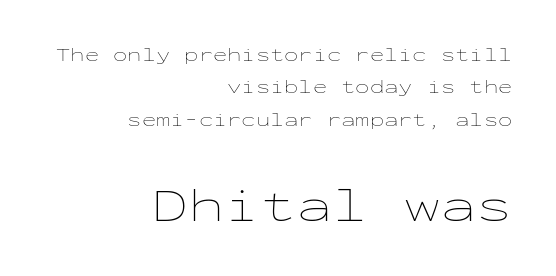
Q: Is the text bold? A: No.
Q: Is the text italic (slanted)? A: No, it is upright.
Q: Is the text underlined? A: No.
Q: How is the paragraph aligned? A: Right-aligned.
Q: Is the spacing between letters normal or unusually wide? A: Normal.
Q: Is the spacing between lines tight, normal or loose? A: Normal.
Q: Which block of text is set in a larger size, the first (top) or the second (bottom)? A: The second (bottom) one.
Q: Width (condensed, normal, or wide)? A: Wide.
Q: Stroke contrast? A: Low.
Q: x-height? A: Medium.
Q: Monospaced? A: Yes.
